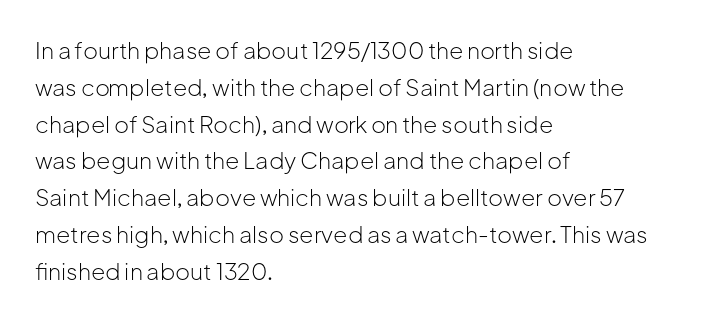
{"italic": "no", "bold": "no", "underline": "no", "align": "left", "line_spacing": "normal", "line_spacing_ratio": 1.6, "letter_spacing": "normal", "letter_spacing_em": 0.0, "glyph_px": 23}
